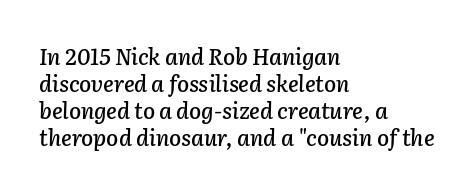
The compositor pushed each line to the left boundary. Inter-character spacing is left at the font's built-in metrics. The whole block is typeset with a tilt. The string is rendered with underlining switched off.
